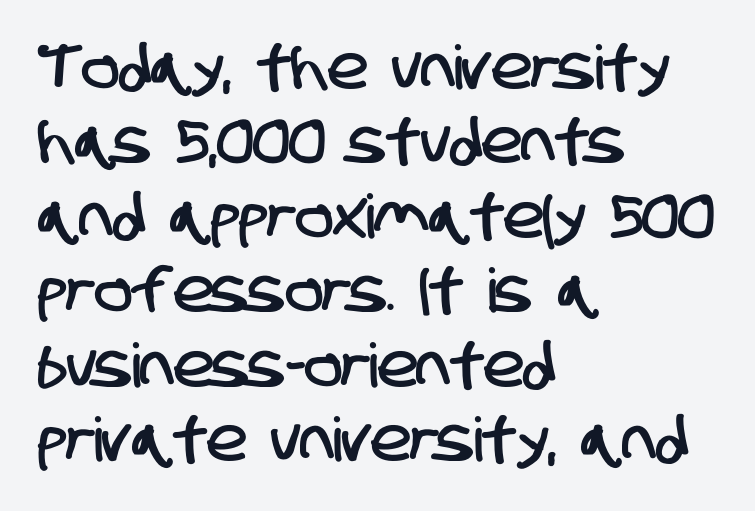
The image shows 61 px condensed sans-serif type; set left-aligned, line spacing 1.22x, normal letter spacing, not underlined; low stroke contrast and a large x-height.
